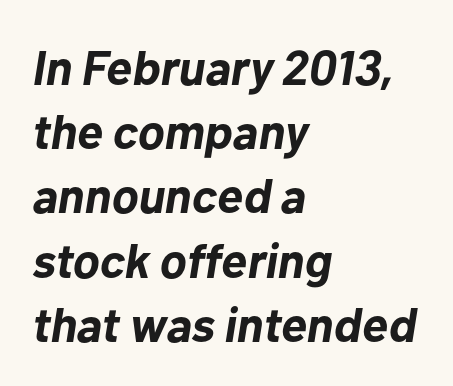
The image shows 49 px bold type, italic (leaning right); set left-aligned, normal line spacing (1.31x), normal letter spacing, not underlined; low stroke contrast and a medium x-height.
